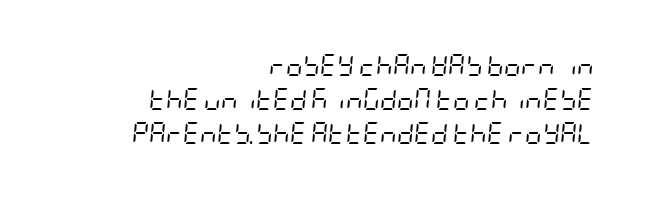
Q: Is the text bold? A: No.
Q: Is the text italic (slanted)? A: Yes, it leans right by about 5 degrees.
Q: Is the text underlined? A: No.
Q: How is the paragraph aligned? A: Right-aligned.
Q: Is the spacing between letters normal or unusually wide? A: Normal.
Q: Is the spacing between lines tight, normal or loose? A: Normal.
